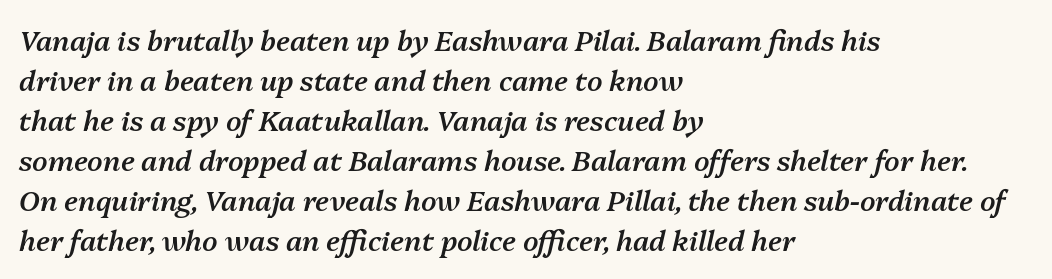
{"italic": "yes", "lean": "right", "slant_degrees": 13, "bold": "semi", "weight": "semibold", "width": "normal", "stroke_contrast": "medium", "x_height": "medium", "monospaced": "no", "underline": "no", "align": "left", "line_spacing": "normal", "line_spacing_ratio": 1.43, "letter_spacing": "normal", "letter_spacing_em": 0.0, "glyph_px": 28}
